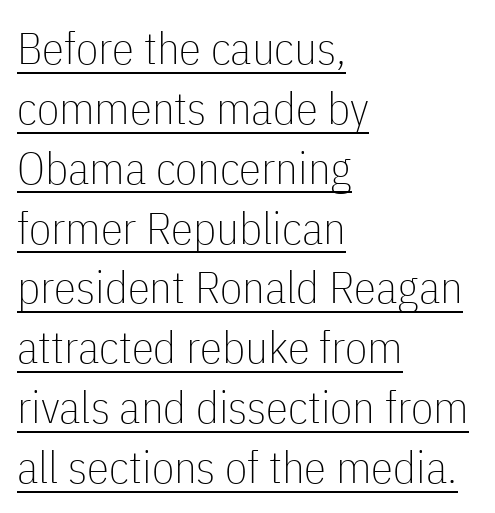
Q: Is the text bold? A: No.
Q: Is the text italic (slanted)? A: No, it is upright.
Q: Is the typeface a serif or a sans-serif typeface? A: Sans-serif.
Q: Is the text underlined? A: Yes.
Q: How is the paragraph aligned? A: Left-aligned.
Q: Is the spacing between letters normal or unusually wide? A: Normal.
Q: Is the spacing between lines tight, normal or loose? A: Normal.
Q: Width (condensed, normal, or wide)? A: Condensed.
Q: Stroke contrast? A: Low.
Q: x-height? A: Medium.
Q: Monospaced? A: No.
